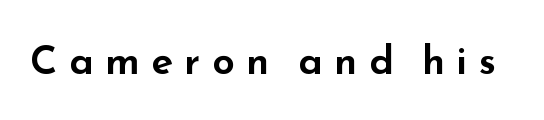
Q: Is the text italic (slanted)? A: No, it is upright.
Q: Is the typeface a serif or a sans-serif typeface? A: Sans-serif.
Q: Is the text underlined? A: No.
Q: Is the spacing between letters normal or unusually wide? A: Unusually wide.
Q: Width (condensed, normal, or wide)? A: Wide.
Q: Stroke contrast? A: Low.
Q: x-height? A: Small.
Q: Monospaced? A: No.
